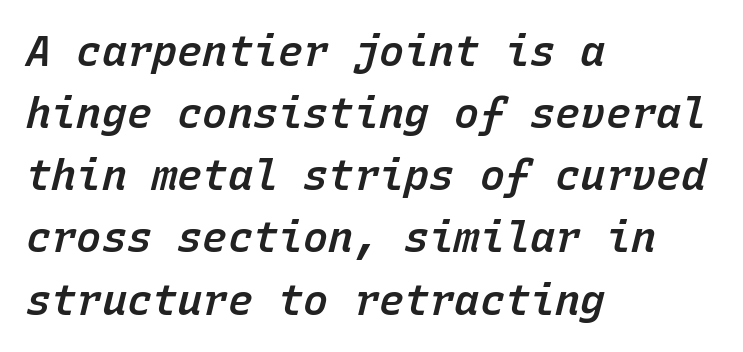
The image shows 42 px semibold type, italic (leaning right), monospaced; set left-aligned, normal line spacing (1.48x), normal letter spacing, not underlined; low stroke contrast and a medium x-height.
